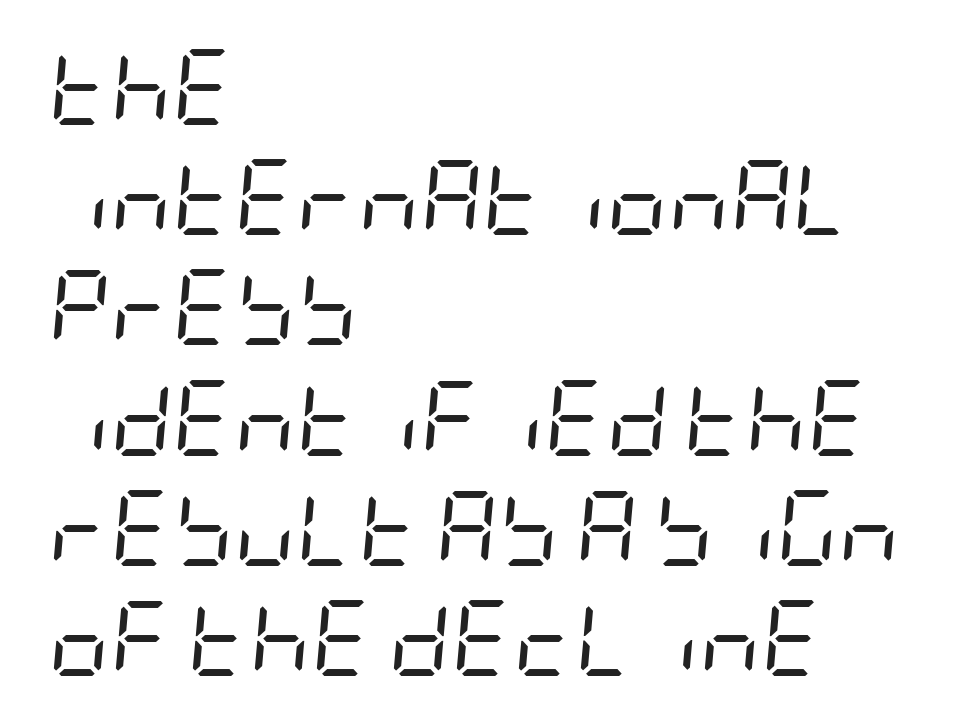
{"italic": "yes", "lean": "right", "slant_degrees": 5, "bold": "no", "weight": "regular", "width": "condensed", "stroke_contrast": "low", "x_height": "large", "underline": "no", "align": "left", "line_spacing": "normal", "line_spacing_ratio": 1.45, "letter_spacing": "normal", "letter_spacing_em": 0.0, "glyph_px": 76}
